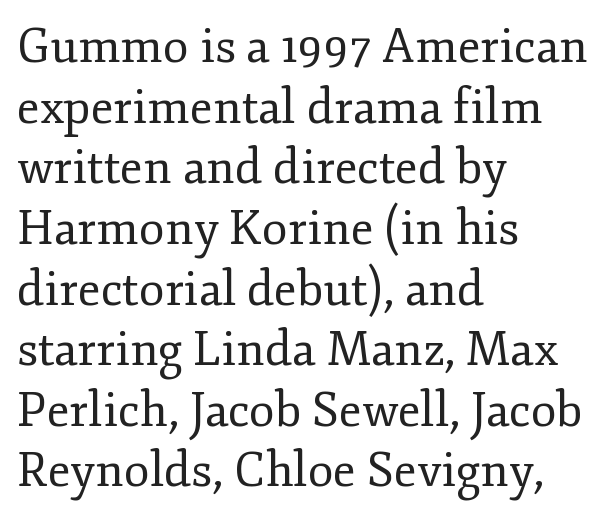
The image shows 47 px regular-weight serif type, upright; set left-aligned, normal line spacing (1.29x), normal letter spacing, not underlined; low stroke contrast and a small x-height.
